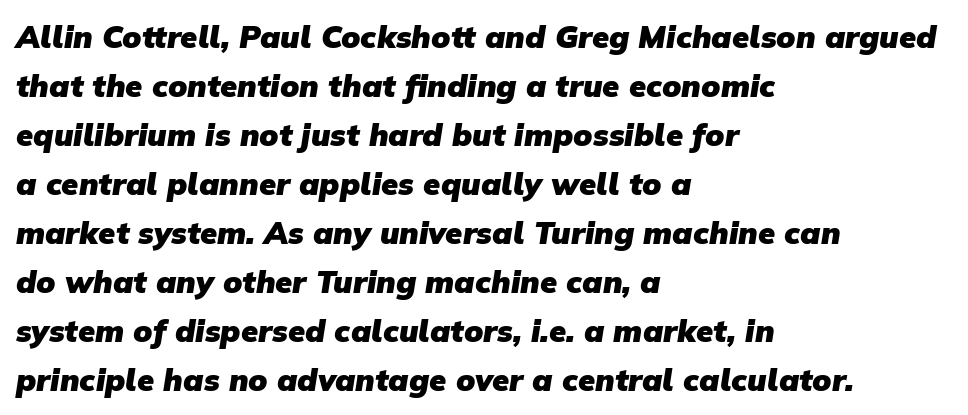
Whoever set this chose a conventional vertical rhythm. The rendering keeps characters at their native spacing. The ragged edge is on the right, which tells us the setting is flush left. Each row of text sits above clean, open space.
